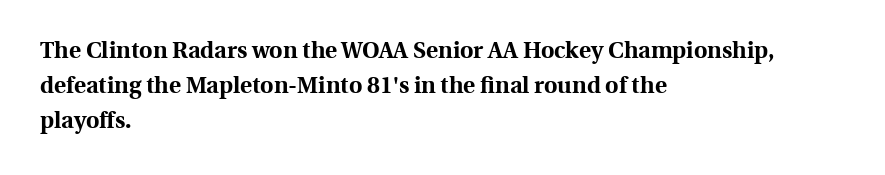
Each new line begins a customary step beneath the previous one. This rendering leaves character spacing at its baseline value. The lettering stays uniformly vertical, giving the passage a roman look. This rendering features lettering with no underline. A student would call this left alignment; a typographer would say flush left, rag right. Is the type bold? Yes — the strokes are clearly thick and heavy.
